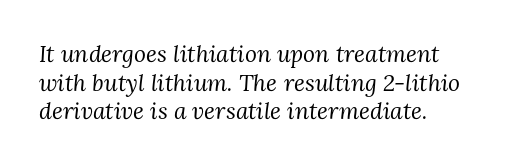
{"italic": "yes", "lean": "right", "slant_degrees": 3, "bold": "no", "underline": "no", "line_spacing_ratio": 1.24, "letter_spacing": "normal", "letter_spacing_em": 0.0, "glyph_px": 23}
